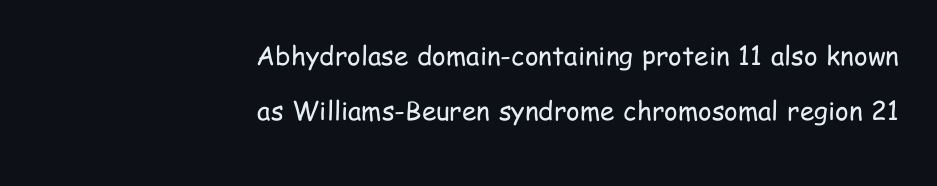
Does extra space separate the letters? No, they use regular spacing. A typesetter would call this leading open, well beyond the default. Unlike italic type, these characters show no tilt at all. The foot of each line stays bare and open. Counters stay open thanks to moderate or lighter strokes.
